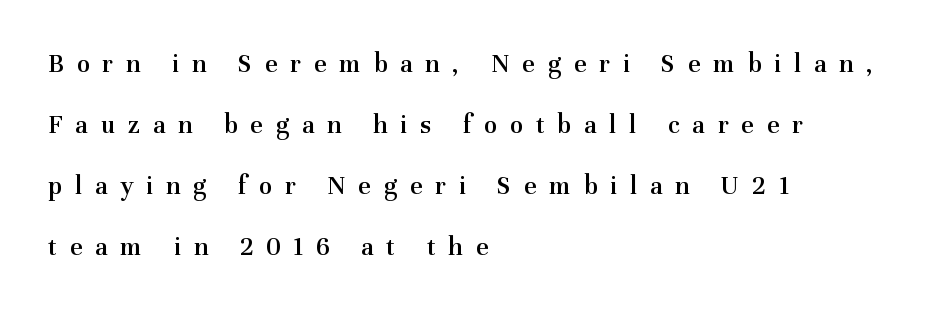
{"italic": "no", "bold": "semi", "underline": "no", "align": "left", "line_spacing": "loose", "line_spacing_ratio": 2.26, "letter_spacing": "wide", "letter_spacing_em": 0.48, "glyph_px": 27}
